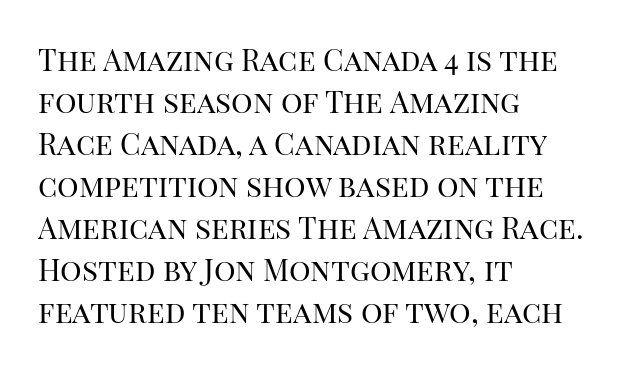
Q: Is the text bold? A: No.
Q: Is the text italic (slanted)? A: No, it is upright.
Q: Is the typeface a serif or a sans-serif typeface? A: Serif.
Q: Is the text underlined? A: No.
Q: How is the paragraph aligned? A: Left-aligned.
Q: Is the spacing between letters normal or unusually wide? A: Normal.
Q: Is the spacing between lines tight, normal or loose? A: Normal.
Q: Width (condensed, normal, or wide)? A: Normal.
Q: Stroke contrast? A: High.
Q: x-height? A: Large.
Q: Monospaced? A: No.
